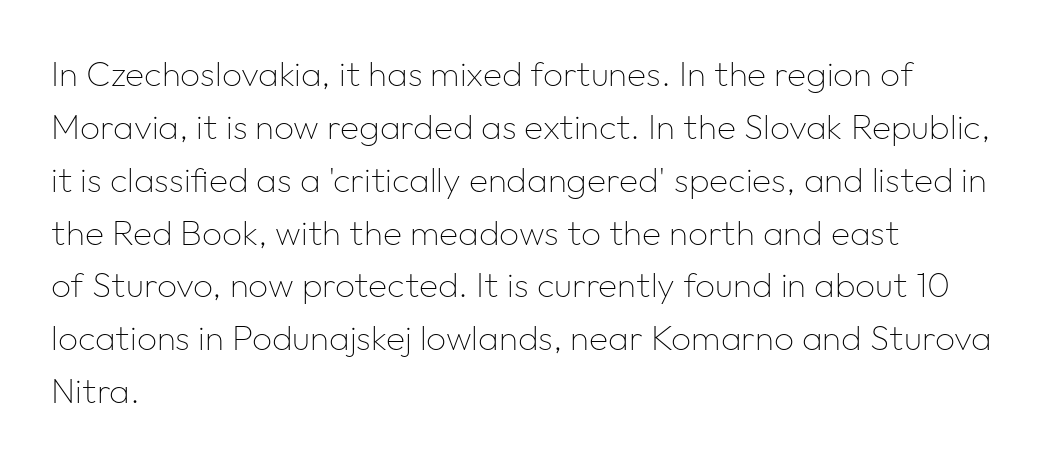
Q: Is the text bold? A: No.
Q: Is the text italic (slanted)? A: No, it is upright.
Q: Is the typeface a serif or a sans-serif typeface? A: Sans-serif.
Q: Is the text underlined? A: No.
Q: How is the paragraph aligned? A: Left-aligned.
Q: Is the spacing between letters normal or unusually wide? A: Normal.
Q: Is the spacing between lines tight, normal or loose? A: Normal.
Q: Width (condensed, normal, or wide)? A: Normal.
Q: Stroke contrast? A: Low.
Q: x-height? A: Medium.
Q: Monospaced? A: No.
